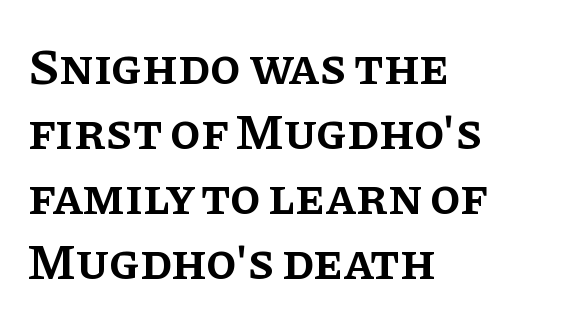
The image shows 50 px semibold serif type, upright; set left-aligned, normal line spacing (1.3x), normal letter spacing, not underlined; low stroke contrast and a large x-height.
